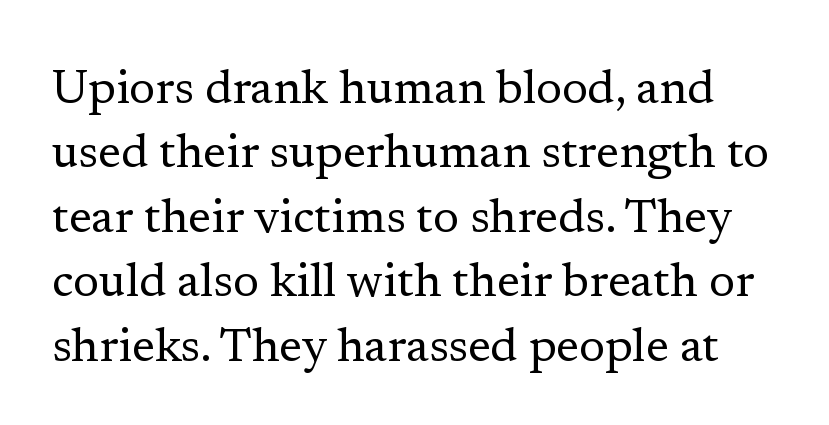
Letterform terminals end in serifs throughout the passage. Letters rest on an invisible, unmarked baseline. The passage shown stacks its lines at a standard gap. Ink coverage per letter is moderate at most. This is roman type, the default non-slanted kind. Do the characters align in a grid? No, the font is proportional.
